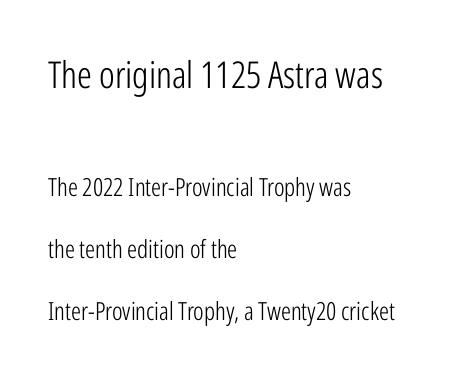
The earlier block is typeset at a bigger size than the later block. Check under the words: just untouched page. Observe the absence of serifs on each vertical stroke in this sample. The leading is generous, giving the passage an open texture. The text block is weighted toward the left margin, trailing off unevenly rightward. Each letter keeps its own natural width here, so spacing adapts to shape.
